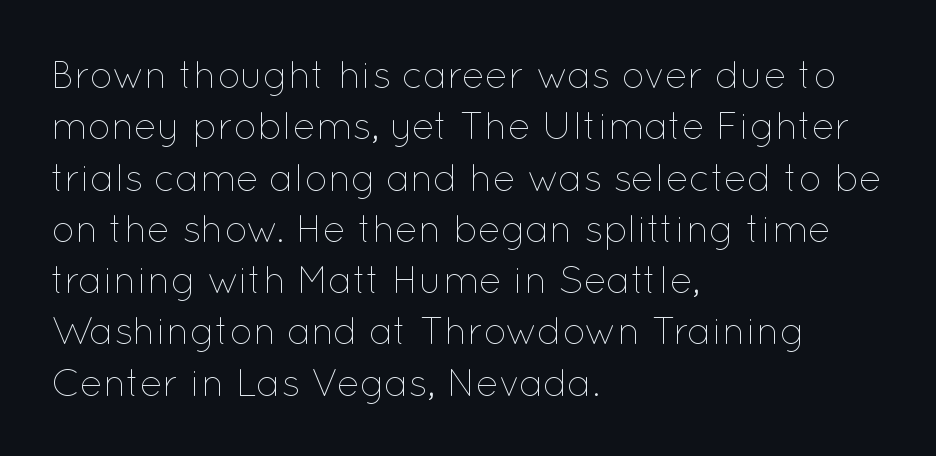
Horizontally, the lines are justified to the leading edge only. Weight: regular or lighter. Underlining? Definitely not there. You could not count columns in this text — the font is proportionally spaced. A normal amount of white space separates one row of letters from the next.
